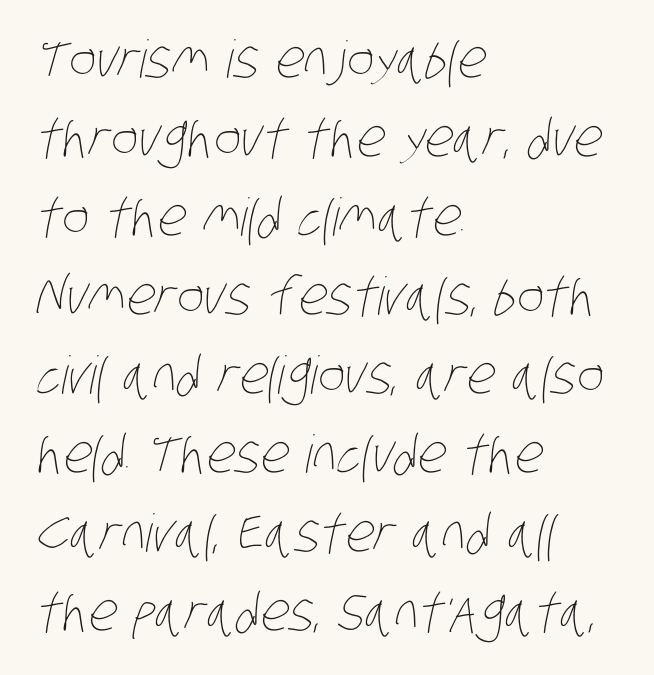
Here the designer chose a conventional face with non-uniform glyph widths. Heaviness? Minimal to ordinary, like unemphasized prose. You could call the tracking neutral — neither tight nor loose. Honestly, there is no underline to notice here at all. A normal amount of white space separates one row of letters from the next.
